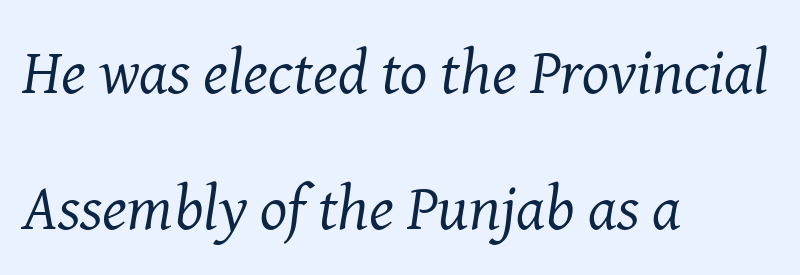
Q: Is the text bold? A: No.
Q: Is the text italic (slanted)? A: Yes, it leans right by about 8 degrees.
Q: Is the typeface a serif or a sans-serif typeface? A: Serif.
Q: Is the text underlined? A: No.
Q: How is the paragraph aligned? A: Left-aligned.
Q: Is the spacing between letters normal or unusually wide? A: Normal.
Q: Is the spacing between lines tight, normal or loose? A: Loose.
Q: Width (condensed, normal, or wide)? A: Normal.
Q: Stroke contrast? A: Medium.
Q: x-height? A: Medium.
Q: Monospaced? A: No.
